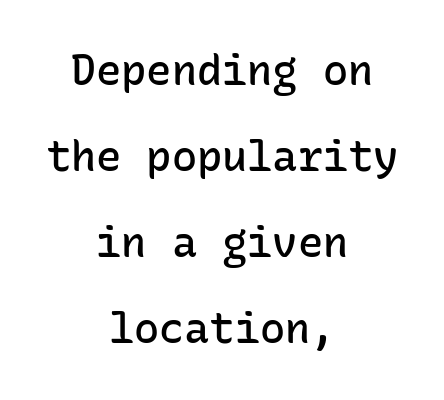
Q: Is the text bold? A: Semi-bold.
Q: Is the text italic (slanted)? A: No, it is upright.
Q: Is the typeface a serif or a sans-serif typeface? A: Sans-serif.
Q: Is the text underlined? A: No.
Q: How is the paragraph aligned? A: Centered.
Q: Is the spacing between letters normal or unusually wide? A: Normal.
Q: Is the spacing between lines tight, normal or loose? A: Loose.
Q: Width (condensed, normal, or wide)? A: Normal.
Q: Stroke contrast? A: Low.
Q: x-height? A: Medium.
Q: Monospaced? A: Yes.
